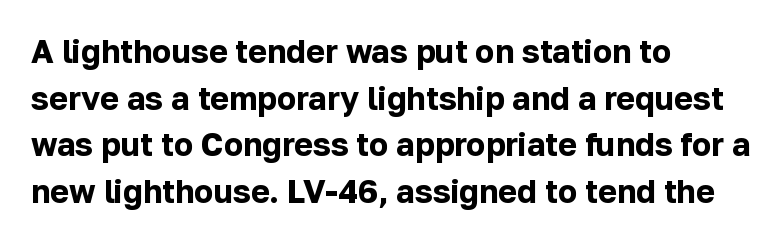
This block has exactly the height ordinary leading produces. Is the block centered? No — it sits flush against the left margin. I'd describe the lettering as bold — thick and assertive. The zone under the glyphs is completely vacant. The letters carry no serifs — their stems end cleanly without finishing strokes. Here the glyphs are tracked normally, forming tight word shapes.
